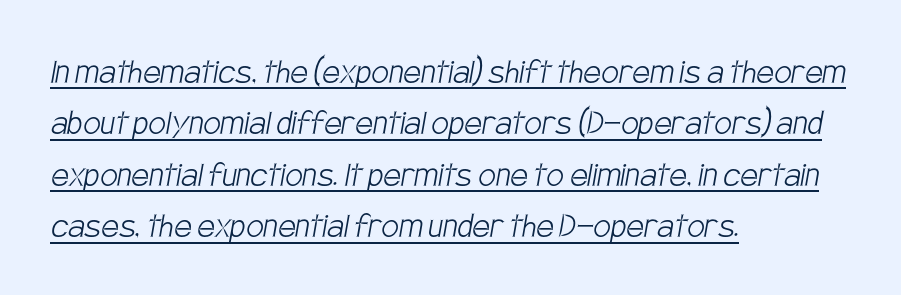
The image shows 39 px light, condensed sans-serif type; set left-aligned, normal line spacing (1.32x), normal letter spacing, underlined; low stroke contrast and a large x-height.
